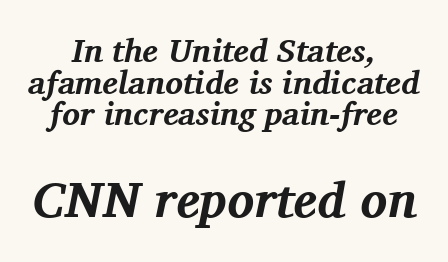
This sample uses an oblique cut, with every glyph tilted off the vertical. Each letter keeps its own natural width here, so spacing adapts to shape. Each word holds together tightly as a unit, with standard inter-letter gaps. A serif font was chosen for this passage. Compared with a flush-left layout, this one balances lines on the center instead.
